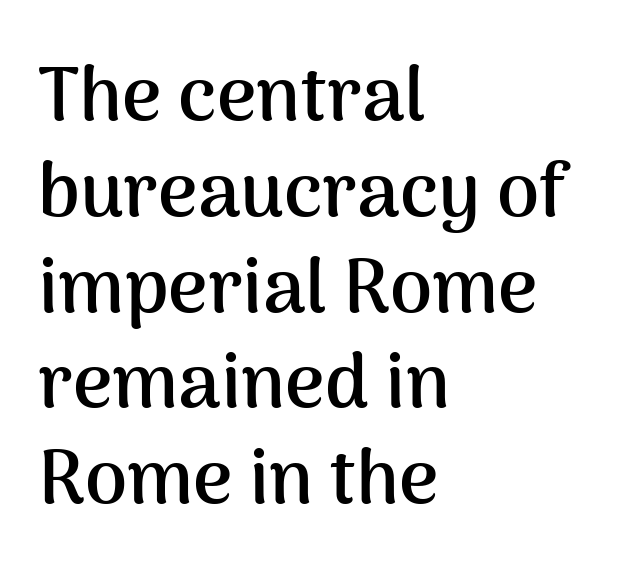
Thick stems and heavy bowls — unmistakably bold. Default kerning and tracking; the words read as compact shapes. Note the varied advance widths — an 'i' is clearly narrower than an 'm'. In terms of leading, this rendering sits right in the middle.
